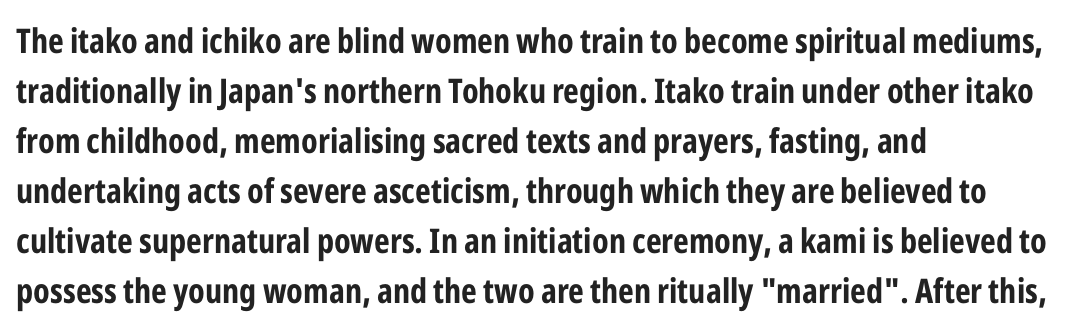
{"serif": "no", "italic": "no", "bold": "yes", "weight": "bold", "width": "condensed", "stroke_contrast": "low", "x_height": "medium", "monospaced": "no", "underline": "no", "align": "left", "line_spacing": "normal", "line_spacing_ratio": 1.47, "letter_spacing": "normal", "letter_spacing_em": 0.0, "glyph_px": 34}
